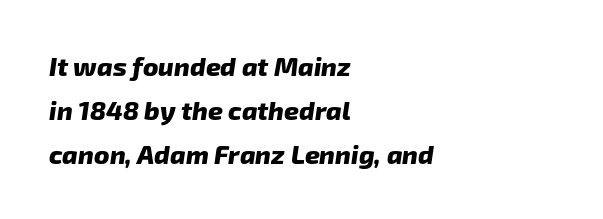
The image shows 26 px bold type; set left-aligned, normal line spacing (1.7x), normal letter spacing, not underlined.
